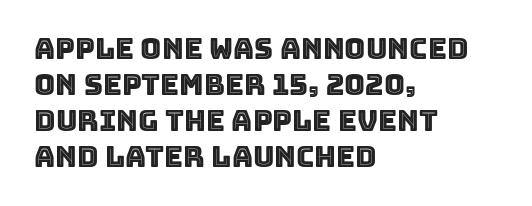
{"italic": "no", "width": "normal", "x_height": "large", "monospaced": "no", "underline": "no", "align": "left", "line_spacing_ratio": 1.24, "letter_spacing": "normal", "letter_spacing_em": 0.0, "glyph_px": 29}
